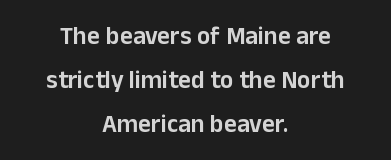
The image shows 25 px text type, upright; set centered, line spacing 1.76x, normal letter spacing, not underlined.
